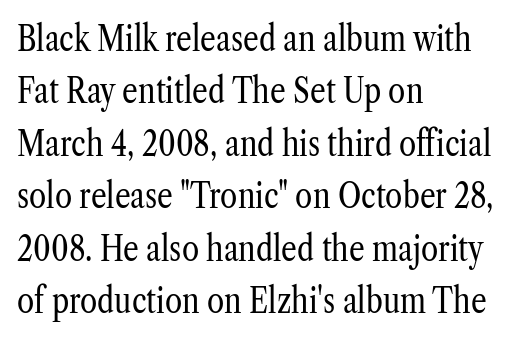
All the whitespace from short lines collects on the right. Quick note: interline space is typical. The letters advance in unequal steps, a hallmark of proportional type. To sum up the face: it has serifs. This sample uses plain, unmodified letter spacing. The weight tops out at a normal text grade.
